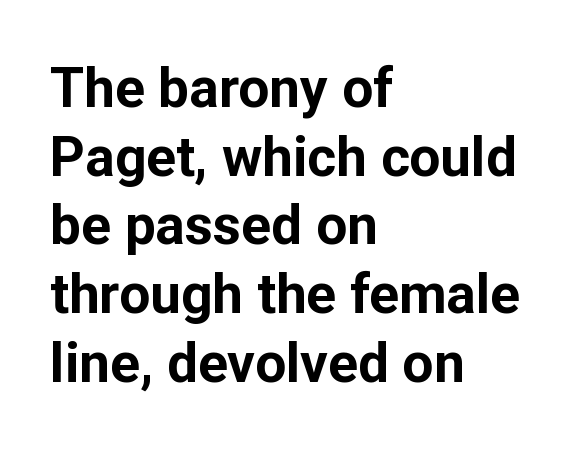
{"serif": "no", "italic": "no", "bold": "yes", "weight": "bold", "width": "normal", "stroke_contrast": "low", "x_height": "medium", "monospaced": "no", "underline": "no", "align": "left", "line_spacing": "normal", "line_spacing_ratio": 1.25, "letter_spacing": "normal", "letter_spacing_em": 0.0, "glyph_px": 55}
